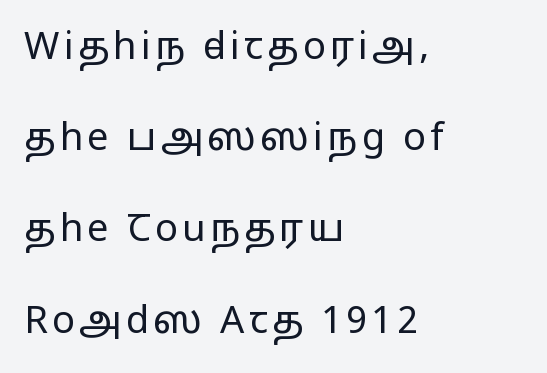
The image shows 38 px regular-weight, wide sans-serif type, upright; set left-aligned, loose line spacing (2.4x), not underlined; low stroke contrast and a medium x-height.
